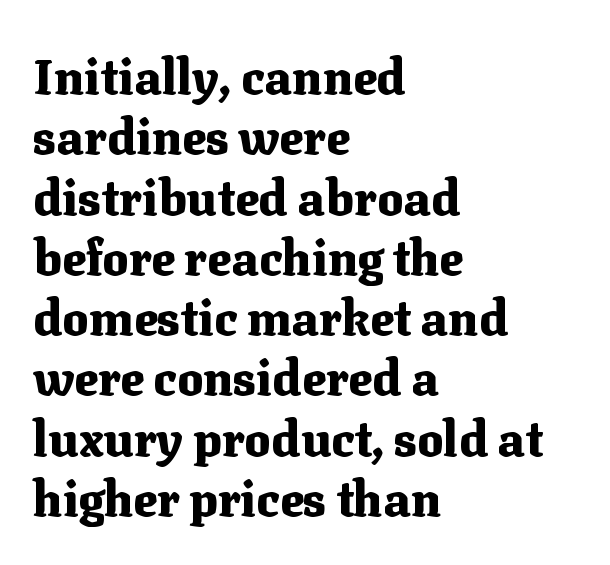
Examine the stroke ends and you'll spot serifs. Reading down the block, your eye returns to a fixed left position each line. The letters stand straight up with perfectly vertical stems. Spacing verdict: proportional, widths tailored to each character.
